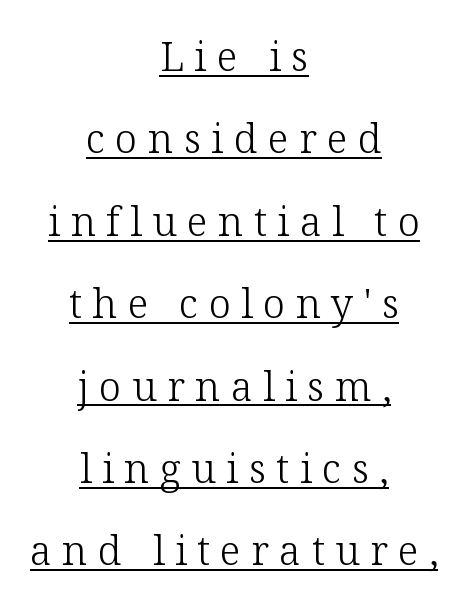
{"serif": "yes", "italic": "no", "bold": "no", "weight": "light", "width": "normal", "stroke_contrast": "low", "x_height": "medium", "monospaced": "no", "underline": "yes", "align": "center", "line_spacing": "loose", "line_spacing_ratio": 2.06, "letter_spacing": "wide", "letter_spacing_em": 0.26, "glyph_px": 40}
